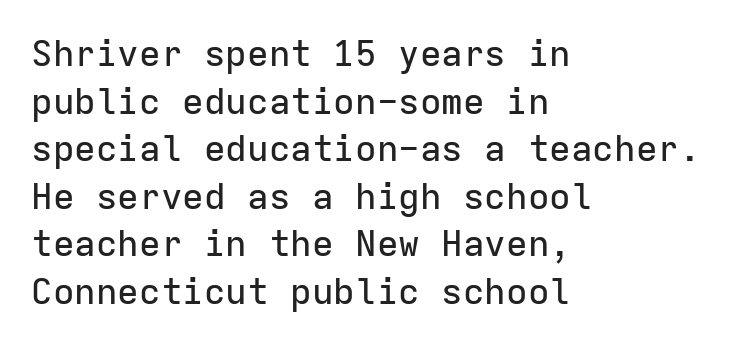
The image shows 36 px sans-serif type, upright, monospaced; set left-aligned, normal line spacing (1.32x), normal letter spacing, not underlined; low stroke contrast and a medium x-height.
